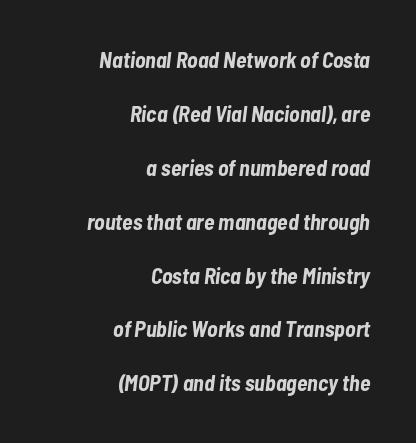
The image shows 22 px bold type, italic (leaning right); set right-aligned, loose line spacing (2.45x), normal letter spacing, not underlined.
